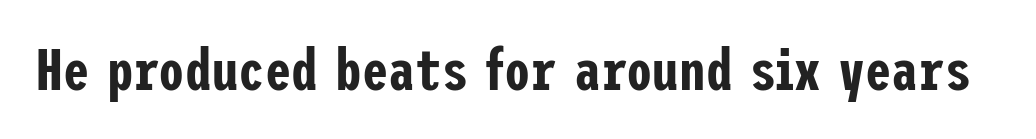
{"serif": "no", "italic": "no", "width": "condensed", "stroke_contrast": "low", "x_height": "medium", "underline": "no", "letter_spacing": "normal", "letter_spacing_em": 0.0, "glyph_px": 59}
